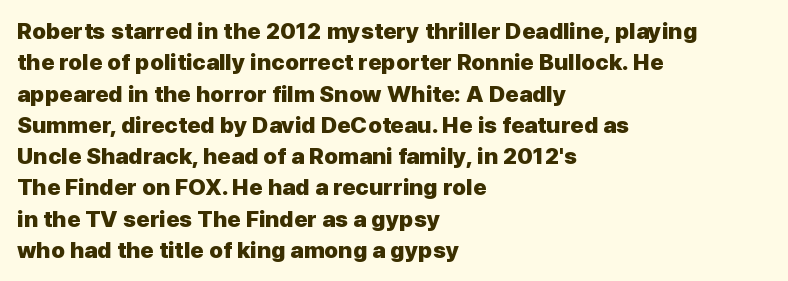
Q: Is the text bold? A: Yes.
Q: Is the text italic (slanted)? A: No, it is upright.
Q: Is the text underlined? A: No.
Q: How is the paragraph aligned? A: Left-aligned.
Q: Is the spacing between letters normal or unusually wide? A: Normal.
Q: Is the spacing between lines tight, normal or loose? A: Normal.
